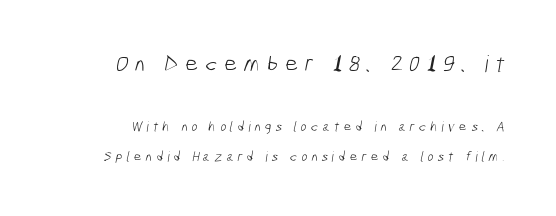
The image shows 23 px text type; set loose line spacing (2.12x), unusually wide letter spacing (+0.28 em), not underlined; the first (top) block is 1.64x larger.
